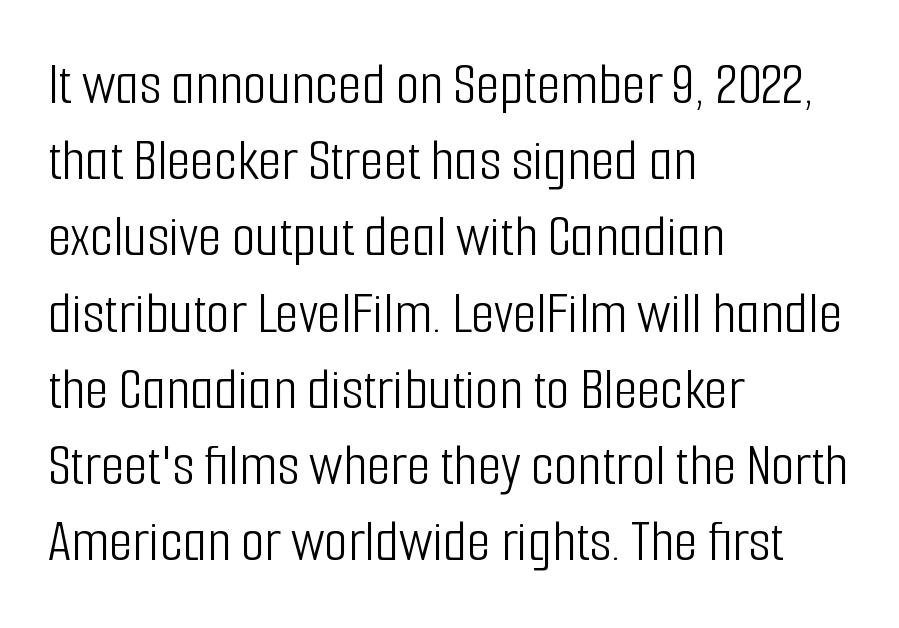
Unbolded letterforms with no extra heft. Examine the stroke ends and you'll find no serifs. Regarding leading, the lines here are spaced in the standard way. Check under the words: just untouched page. It's the straight-up-and-down kind of type. The letters advance in unequal steps, a hallmark of proportional type.
